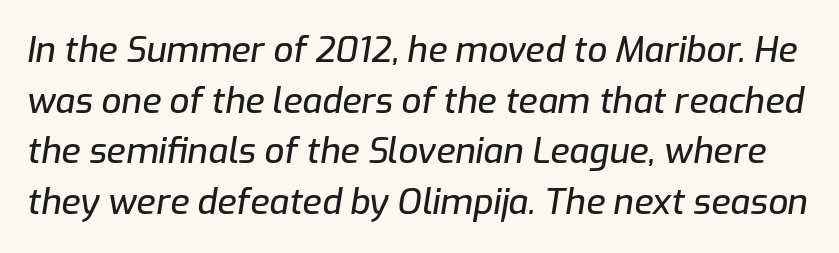
Q: Is the text italic (slanted)? A: Yes, it leans right by about 9 degrees.
Q: Is the text underlined? A: No.
Q: Is the spacing between letters normal or unusually wide? A: Normal.
Q: Is the spacing between lines tight, normal or loose? A: Normal.
Q: Width (condensed, normal, or wide)? A: Normal.
Q: Stroke contrast? A: Low.
Q: x-height? A: Medium.
Q: Monospaced? A: No.
